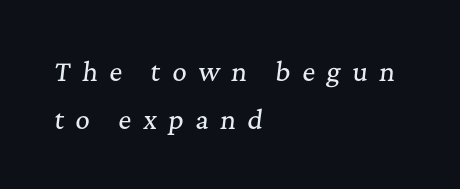
The image shows 25 px text type, italic (leaning right); set left-aligned, loose line spacing (1.92x), unusually wide letter spacing (+0.46 em), not underlined.
